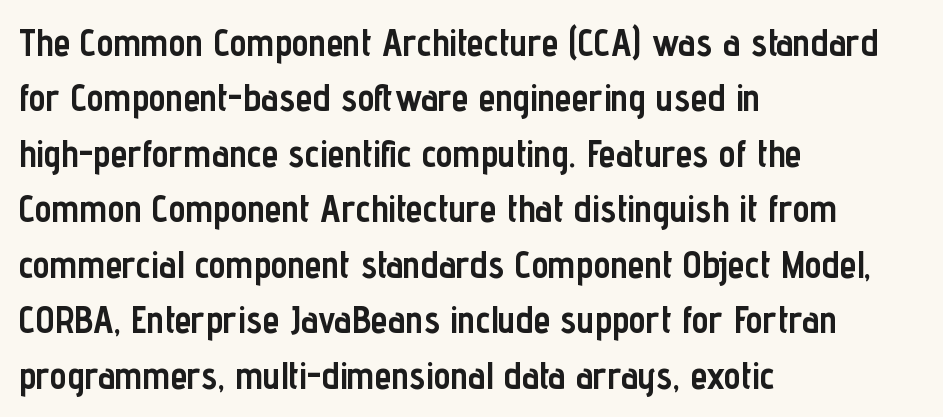
The image shows 38 px semibold, condensed sans-serif type, upright; set left-aligned, normal line spacing (1.46x), normal letter spacing, not underlined; low stroke contrast and a medium x-height.
